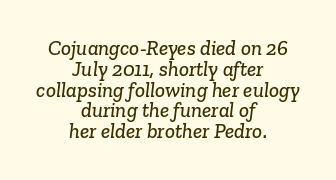
The lines are quadded center. The gap between lines stays unmarked. The passage shown stacks its lines with hardly any gap. In terms of letterspacing, this is plain default setting.
